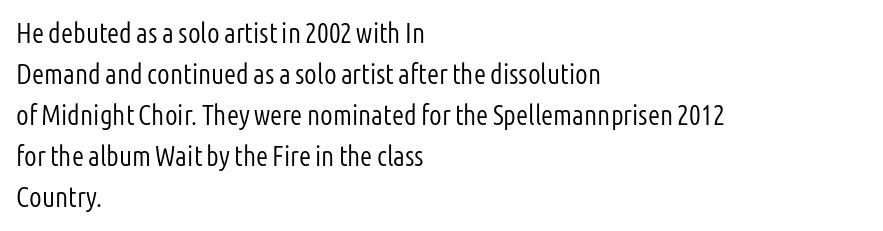
The image shows 28 px light, condensed sans-serif type, upright; set left-aligned, normal line spacing (1.46x), normal letter spacing, not underlined; low stroke contrast and a medium x-height.
